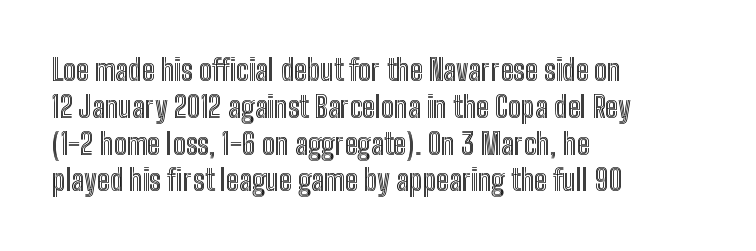
Posture: straight, roman, zero tilt. Note the varied advance widths — an 'i' is clearly narrower than an 'm'. The rendering keeps characters at their native spacing. The compositor pushed each line to the left boundary. The line-height multiplier appears to be the usual default.
